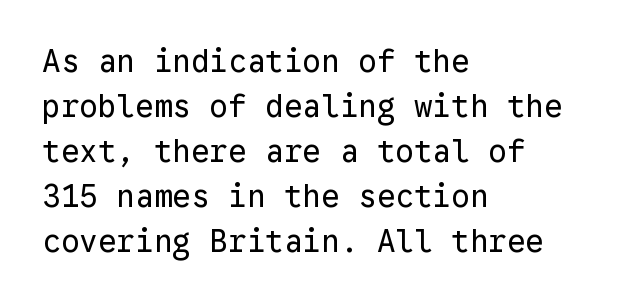
Here the designer chose a console-style face with uniform glyph widths. Observe the absence of serifs on each vertical stroke in this sample. Compared with a typical body face, this is equally light or lighter still. Words appear dense and cohesive because spacing is normal. The paragraph has a hard left edge and a soft right edge. Line spacing here is normal.
